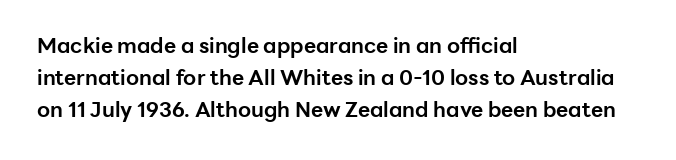
Q: Is the text bold? A: Yes.
Q: Is the text italic (slanted)? A: No, it is upright.
Q: Is the text underlined? A: No.
Q: How is the paragraph aligned? A: Left-aligned.
Q: Is the spacing between letters normal or unusually wide? A: Normal.
Q: Is the spacing between lines tight, normal or loose? A: Normal.
